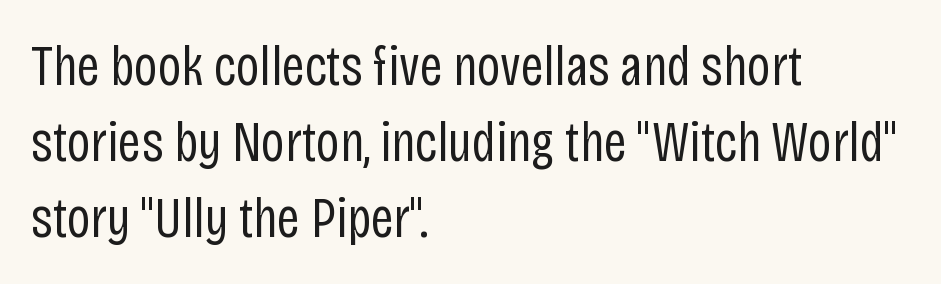
The image shows 57 px regular-weight, condensed sans-serif type, upright; set left-aligned, normal line spacing (1.33x), normal letter spacing, not underlined; low stroke contrast and a large x-height.
